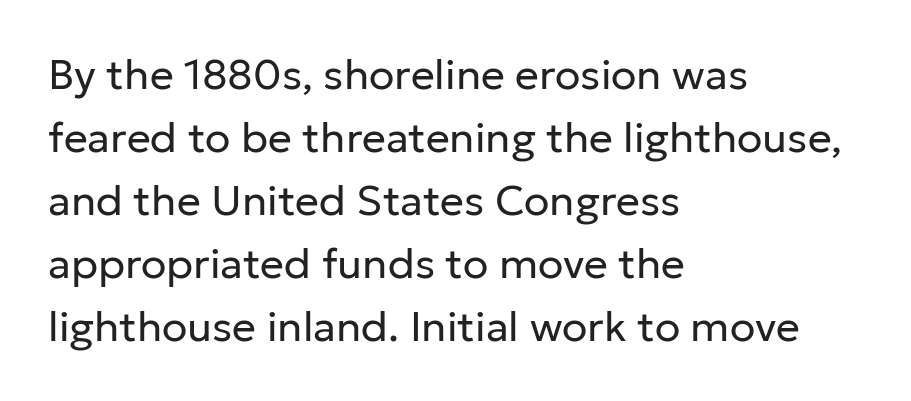
{"serif": "no", "italic": "no", "bold": "no", "weight": "regular", "width": "normal", "stroke_contrast": "low", "x_height": "medium", "monospaced": "no", "underline": "no", "align": "left", "line_spacing": "normal", "line_spacing_ratio": 1.5, "letter_spacing": "normal", "letter_spacing_em": 0.0, "glyph_px": 42}
